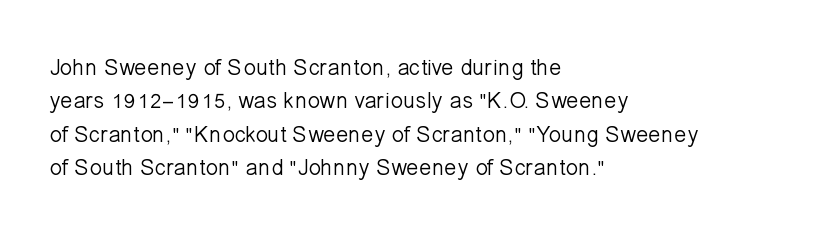
Q: Is the text bold? A: No.
Q: Is the text italic (slanted)? A: No, it is upright.
Q: Is the text underlined? A: No.
Q: How is the paragraph aligned? A: Left-aligned.
Q: Is the spacing between letters normal or unusually wide? A: Normal.
Q: Is the spacing between lines tight, normal or loose? A: Normal.
